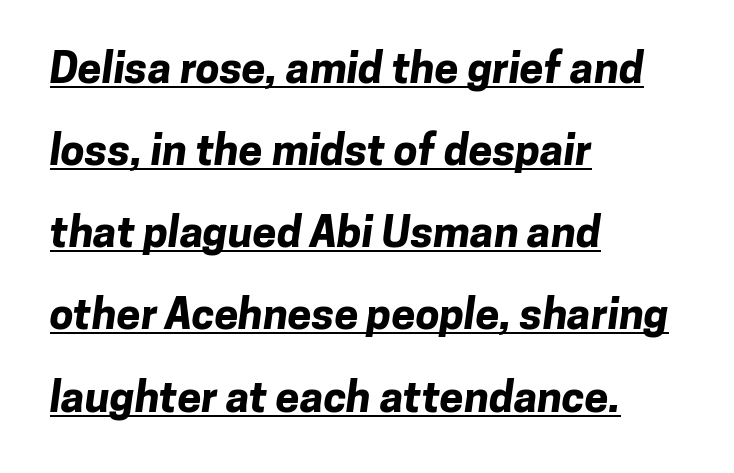
{"serif": "no", "bold": "yes", "weight": "bold", "width": "normal", "stroke_contrast": "low", "x_height": "medium", "monospaced": "no", "underline": "yes", "align": "left", "line_spacing": "loose", "line_spacing_ratio": 1.91, "letter_spacing": "normal", "letter_spacing_em": 0.0, "glyph_px": 43}
